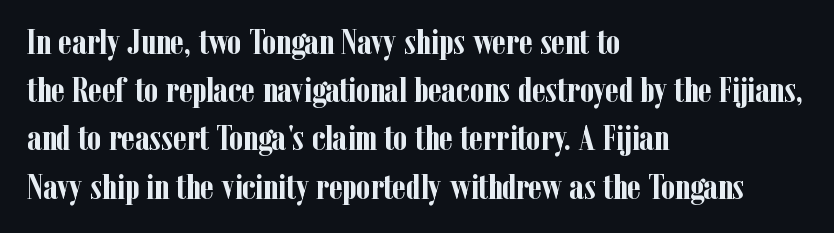
The image shows 36 px semibold, condensed serif type, upright; set left-aligned, normal line spacing (1.34x), normal letter spacing, not underlined; low stroke contrast and a medium x-height.
